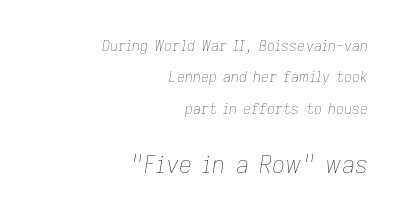
Typeset ragged left — the right edge is the straight one. Weight class: somewhere from thin through regular. Between these two stacked blocks, the lower one wins on size. The zone under the glyphs is completely vacant. The axis of the letterforms is tilted away from vertical. Spacing between characters is what you'd get straight out of the box.
